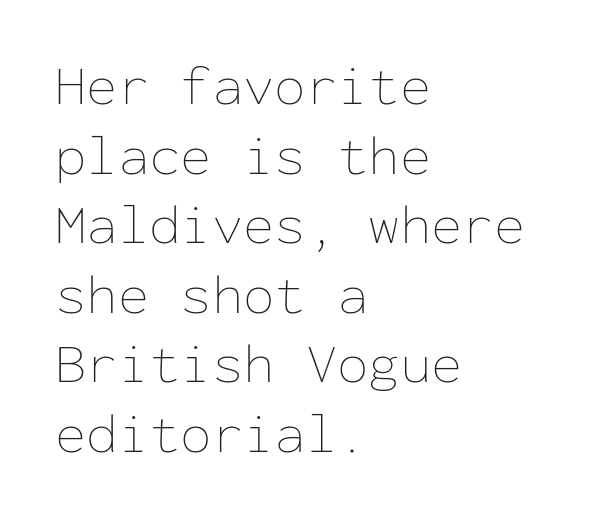
{"italic": "no", "bold": "no", "weight": "thin", "width": "normal", "stroke_contrast": "low", "x_height": "medium", "monospaced": "yes", "underline": "no", "align": "left", "line_spacing_ratio": 1.22, "letter_spacing": "normal", "letter_spacing_em": 0.0, "glyph_px": 57}
